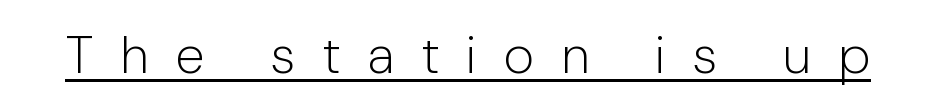
{"serif": "no", "italic": "no", "bold": "no", "weight": "light", "width": "normal", "stroke_contrast": "low", "x_height": "medium", "monospaced": "no", "underline": "yes", "letter_spacing": "wide", "letter_spacing_em": 0.5, "glyph_px": 53}
